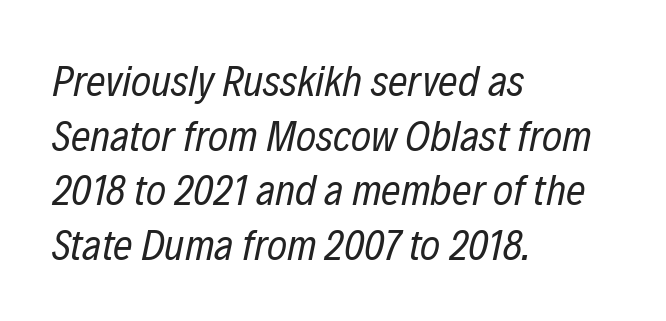
{"italic": "yes", "lean": "right", "slant_degrees": 12, "bold": "no", "weight": "regular", "width": "condensed", "stroke_contrast": "low", "x_height": "medium", "monospaced": "no", "underline": "no", "align": "left", "line_spacing": "normal", "line_spacing_ratio": 1.27, "letter_spacing": "normal", "letter_spacing_em": 0.0, "glyph_px": 43}
